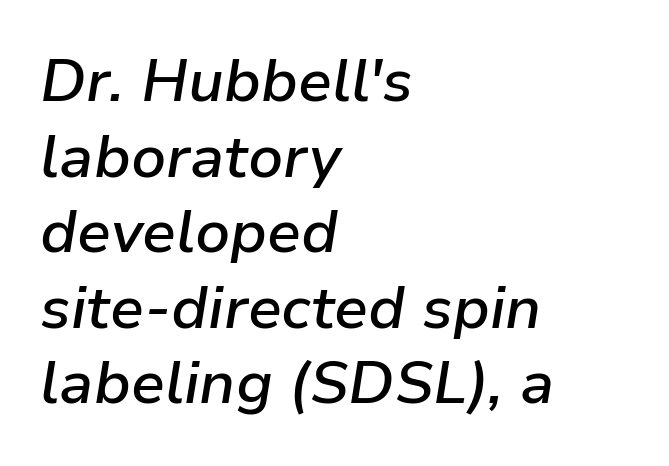
Horizontal alignment here is leftward, the default for most running prose. Honestly, the row spacing looks completely unremarkable. Italic: yes, the glyphs are oblique. Looks like regular typesetting: each glyph gets only the width it needs. Each glyph is drawn with semibold strokes, heavier than normal yet not fully bold. The gaps between neighbouring characters are ordinary and unremarkable.
